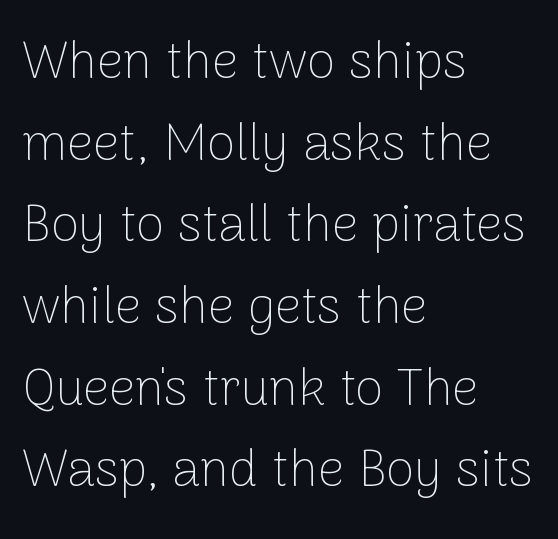
{"serif": "no", "italic": "no", "bold": "no", "weight": "thin", "width": "normal", "stroke_contrast": "low", "x_height": "medium", "monospaced": "no", "underline": "no", "align": "left", "line_spacing": "normal", "line_spacing_ratio": 1.57, "letter_spacing": "normal", "letter_spacing_em": 0.0, "glyph_px": 52}
